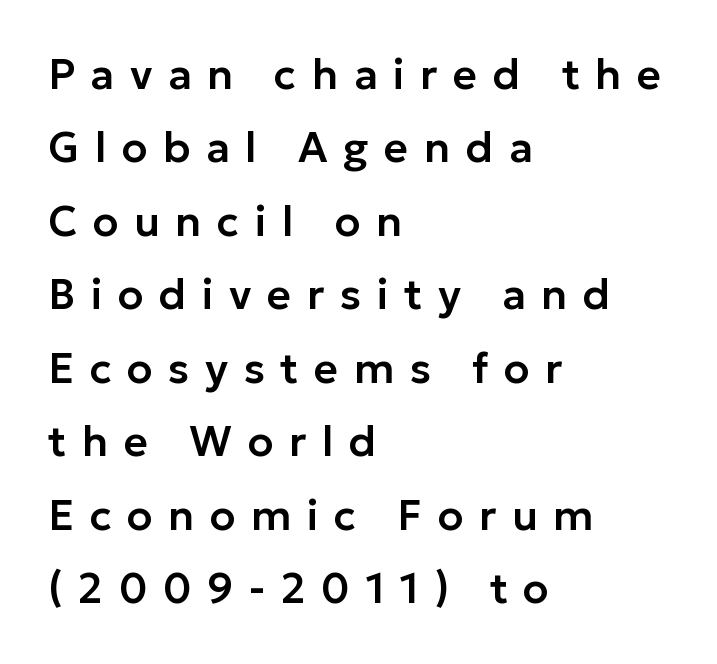
{"serif": "no", "italic": "no", "width": "normal", "stroke_contrast": "low", "x_height": "medium", "monospaced": "no", "underline": "no", "align": "left", "line_spacing_ratio": 1.75, "letter_spacing": "wide", "letter_spacing_em": 0.37, "glyph_px": 42}
